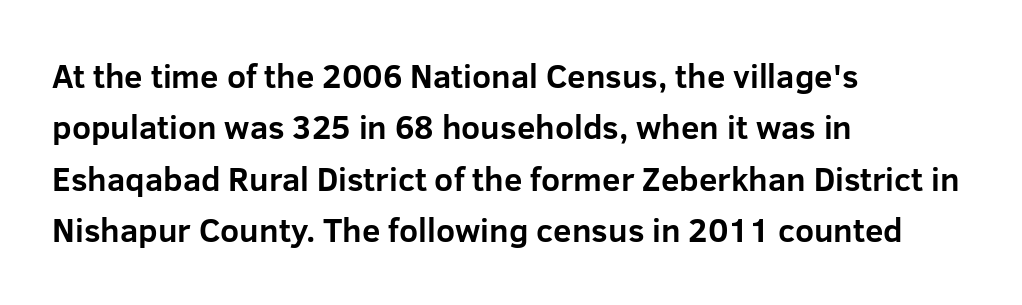
{"serif": "no", "italic": "no", "bold": "yes", "weight": "bold", "width": "normal", "stroke_contrast": "low", "x_height": "medium", "monospaced": "no", "underline": "no", "align": "left", "line_spacing": "normal", "line_spacing_ratio": 1.56, "letter_spacing": "normal", "letter_spacing_em": 0.0, "glyph_px": 33}
